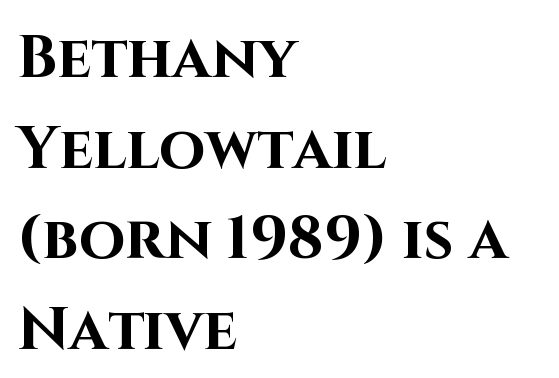
Q: Is the text bold? A: Yes.
Q: Is the text italic (slanted)? A: No, it is upright.
Q: Is the typeface a serif or a sans-serif typeface? A: Sans-serif.
Q: Is the text underlined? A: No.
Q: How is the paragraph aligned? A: Left-aligned.
Q: Is the spacing between letters normal or unusually wide? A: Normal.
Q: Is the spacing between lines tight, normal or loose? A: Normal.
Q: Width (condensed, normal, or wide)? A: Normal.
Q: Stroke contrast? A: High.
Q: x-height? A: Large.
Q: Monospaced? A: No.
